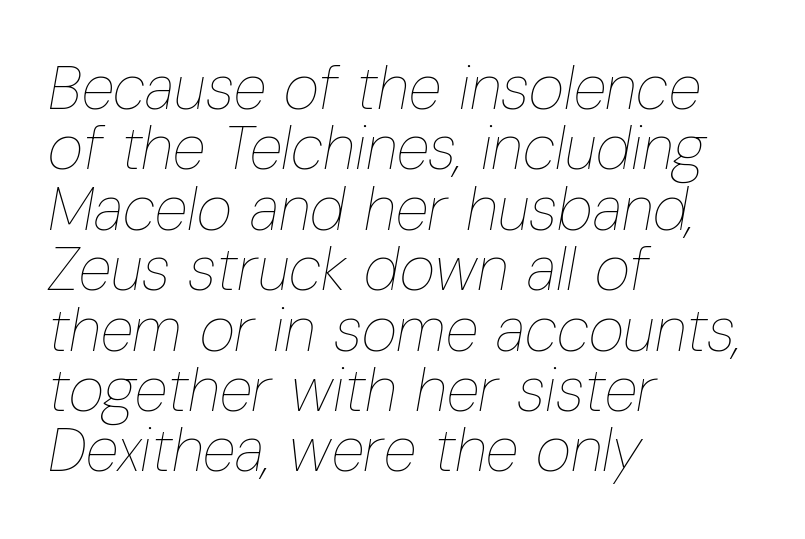
The typesetter chose a ragged-right arrangement here. These lines are rendered in a variable-pitch font. The cut favours lightness, reaching ordinary text weight at its darkest. The horizontal fit of the characters is conventional and even.
